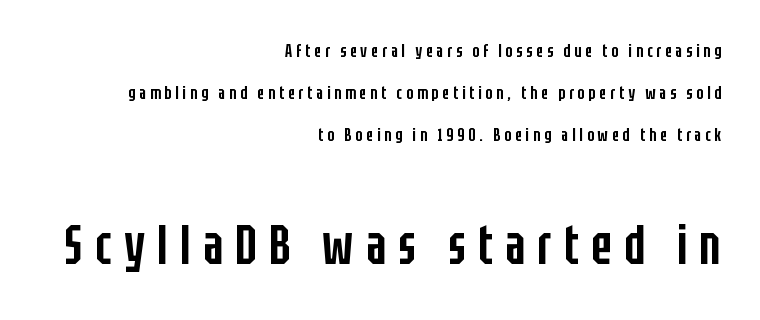
{"serif": "no", "italic": "no", "bold": "semi", "weight": "semibold", "width": "condensed", "stroke_contrast": "low", "x_height": "large", "monospaced": "no", "underline": "no", "align": "right", "line_spacing": "loose", "line_spacing_ratio": 2.33, "letter_spacing": "wide", "letter_spacing_em": 0.22, "larger_block": "second", "size_ratio": 3.06, "glyph_px": 55}
